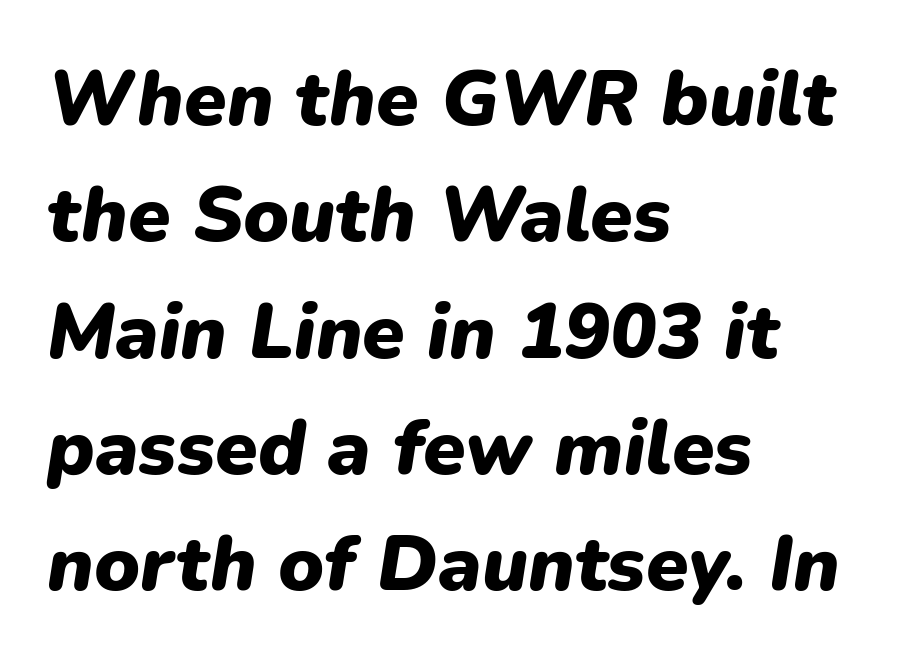
These lines are rendered in a variable-pitch font. One glance says typical: line gaps are just what's usual. The sample has been set heavy, in full bold. Yep, that's italic — everything's leaning.
